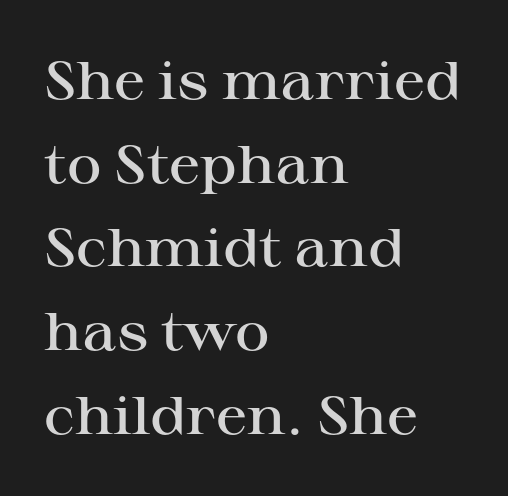
{"serif": "yes", "italic": "no", "bold": "semi", "weight": "semibold", "width": "wide", "stroke_contrast": "high", "x_height": "medium", "monospaced": "no", "underline": "no", "align": "left", "line_spacing": "normal", "line_spacing_ratio": 1.58, "letter_spacing": "normal", "letter_spacing_em": 0.0, "glyph_px": 53}
